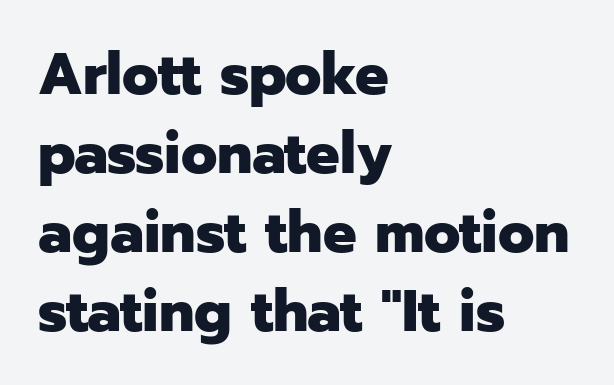
Q: Is the text bold? A: Yes.
Q: Is the text italic (slanted)? A: No, it is upright.
Q: Is the typeface a serif or a sans-serif typeface? A: Sans-serif.
Q: Is the text underlined? A: No.
Q: How is the paragraph aligned? A: Left-aligned.
Q: Is the spacing between letters normal or unusually wide? A: Normal.
Q: Is the spacing between lines tight, normal or loose? A: Normal.
Q: Width (condensed, normal, or wide)? A: Normal.
Q: Stroke contrast? A: Low.
Q: x-height? A: Medium.
Q: Monospaced? A: No.
